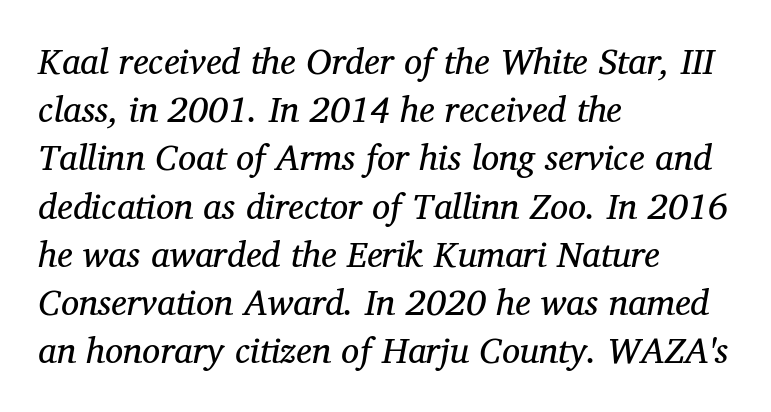
The image shows 36 px regular-weight serif type, italic (leaning right); set left-aligned, normal line spacing (1.34x), normal letter spacing, not underlined; medium stroke contrast and a medium x-height.
